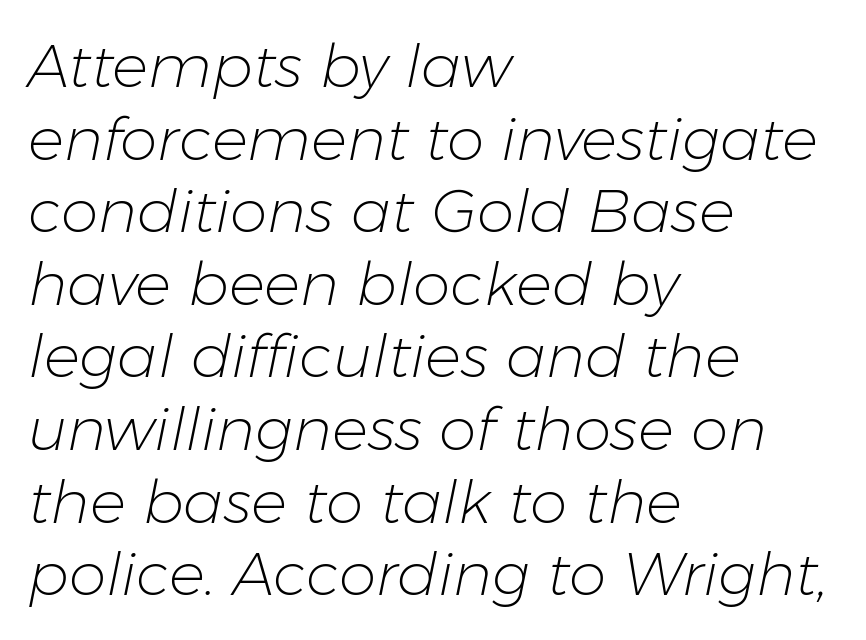
Q: Is the text bold? A: No.
Q: Is the text italic (slanted)? A: Yes, it leans right by about 11 degrees.
Q: Is the text underlined? A: No.
Q: How is the paragraph aligned? A: Left-aligned.
Q: Is the spacing between letters normal or unusually wide? A: Normal.
Q: Width (condensed, normal, or wide)? A: Normal.
Q: Stroke contrast? A: Low.
Q: x-height? A: Medium.
Q: Monospaced? A: No.
